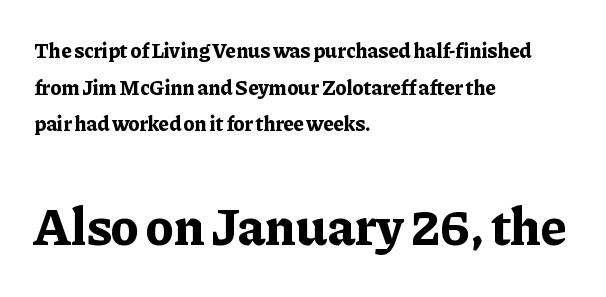
Q: Is the text bold? A: Yes.
Q: Is the text italic (slanted)? A: No, it is upright.
Q: Is the typeface a serif or a sans-serif typeface? A: Serif.
Q: Is the text underlined? A: No.
Q: How is the paragraph aligned? A: Left-aligned.
Q: Is the spacing between letters normal or unusually wide? A: Normal.
Q: Which block of text is set in a larger size, the first (top) or the second (bottom)? A: The second (bottom) one.
Q: Width (condensed, normal, or wide)? A: Normal.
Q: Stroke contrast? A: Low.
Q: x-height? A: Medium.
Q: Monospaced? A: No.
